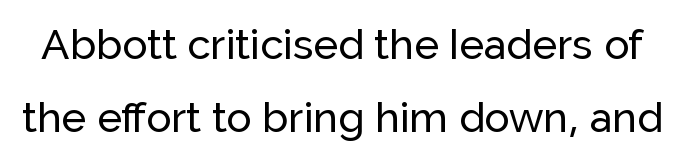
Q: Is the text italic (slanted)? A: No, it is upright.
Q: Is the typeface a serif or a sans-serif typeface? A: Sans-serif.
Q: Is the text underlined? A: No.
Q: Is the spacing between letters normal or unusually wide? A: Normal.
Q: Width (condensed, normal, or wide)? A: Normal.
Q: Stroke contrast? A: Low.
Q: x-height? A: Medium.
Q: Monospaced? A: No.
